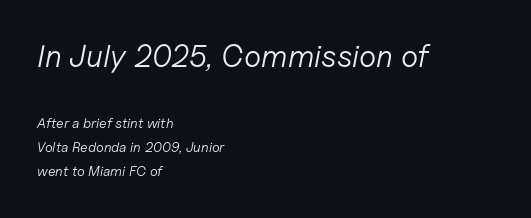
Q: Is the text bold? A: No.
Q: Is the text italic (slanted)? A: Yes, it leans right by about 11 degrees.
Q: Is the text underlined? A: No.
Q: How is the paragraph aligned? A: Left-aligned.
Q: Is the spacing between letters normal or unusually wide? A: Normal.
Q: Is the spacing between lines tight, normal or loose? A: Normal.
Q: Which block of text is set in a larger size, the first (top) or the second (bottom)? A: The first (top) one.
Q: Width (condensed, normal, or wide)? A: Normal.
Q: Stroke contrast? A: Low.
Q: x-height? A: Medium.
Q: Monospaced? A: No.
